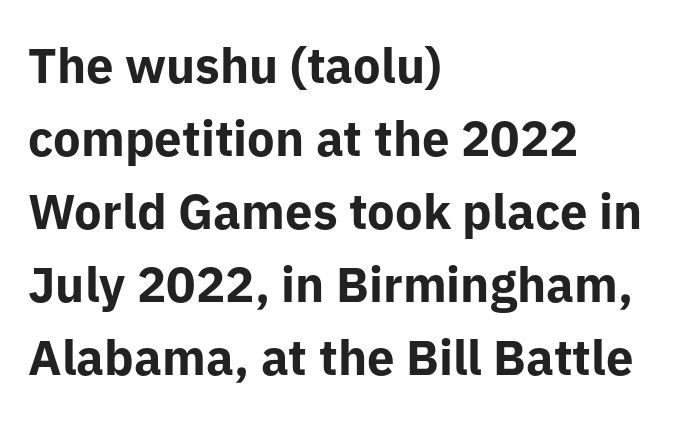
Q: Is the text bold? A: Yes.
Q: Is the text italic (slanted)? A: No, it is upright.
Q: Is the typeface a serif or a sans-serif typeface? A: Sans-serif.
Q: Is the text underlined? A: No.
Q: How is the paragraph aligned? A: Left-aligned.
Q: Is the spacing between letters normal or unusually wide? A: Normal.
Q: Is the spacing between lines tight, normal or loose? A: Normal.
Q: Width (condensed, normal, or wide)? A: Normal.
Q: Stroke contrast? A: Low.
Q: x-height? A: Medium.
Q: Monospaced? A: No.
